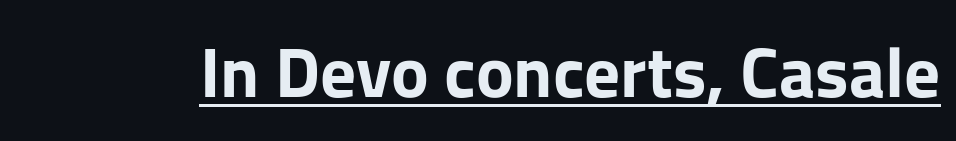
{"serif": "no", "italic": "no", "bold": "yes", "weight": "bold", "width": "normal", "stroke_contrast": "low", "x_height": "medium", "monospaced": "no", "underline": "yes", "letter_spacing": "normal", "letter_spacing_em": 0.0, "glyph_px": 71}
